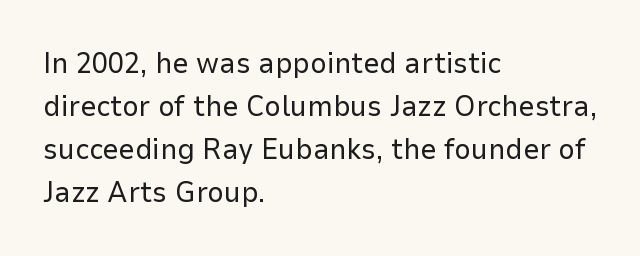
Q: Is the text bold? A: No.
Q: Is the text italic (slanted)? A: No, it is upright.
Q: Is the typeface a serif or a sans-serif typeface? A: Sans-serif.
Q: Is the text underlined? A: No.
Q: How is the paragraph aligned? A: Left-aligned.
Q: Is the spacing between letters normal or unusually wide? A: Normal.
Q: Is the spacing between lines tight, normal or loose? A: Normal.
Q: Width (condensed, normal, or wide)? A: Normal.
Q: Stroke contrast? A: Low.
Q: x-height? A: Medium.
Q: Monospaced? A: No.
